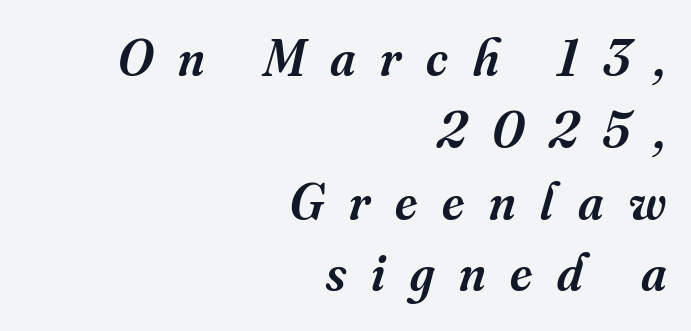
Q: Is the text bold? A: Semi-bold.
Q: Is the text italic (slanted)? A: Yes, it leans right by about 16 degrees.
Q: Is the typeface a serif or a sans-serif typeface? A: Serif.
Q: Is the text underlined? A: No.
Q: How is the paragraph aligned? A: Right-aligned.
Q: Is the spacing between letters normal or unusually wide? A: Unusually wide.
Q: Is the spacing between lines tight, normal or loose? A: Normal.
Q: Width (condensed, normal, or wide)? A: Normal.
Q: Stroke contrast? A: Medium.
Q: x-height? A: Small.
Q: Monospaced? A: No.
